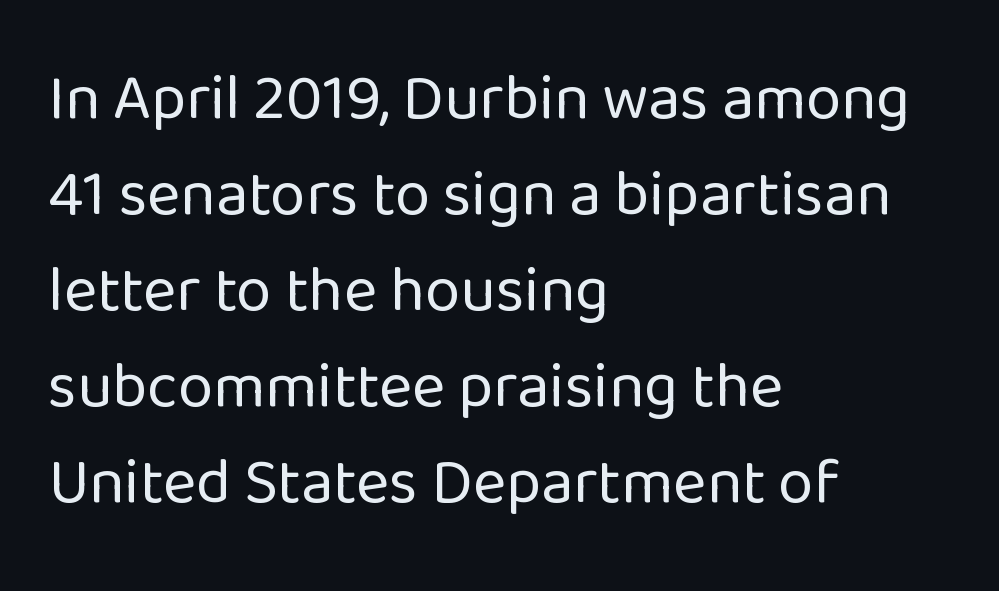
The image shows 64 px regular-weight sans-serif type, upright; set left-aligned, normal line spacing (1.5x), normal letter spacing, not underlined; low stroke contrast and a medium x-height.
